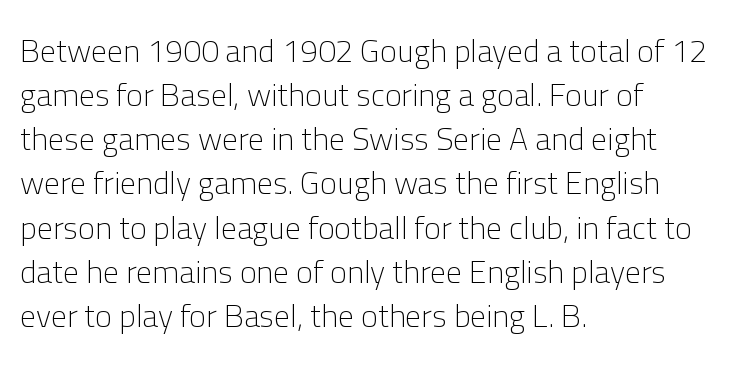
Each letter keeps its own natural width here, so spacing adapts to shape. Compared with typical paragraphs, the rows here are spaced about the same. The string is rendered with underlining switched off. Weight: regular or lighter. Default kerning and tracking; the words read as compact shapes.
